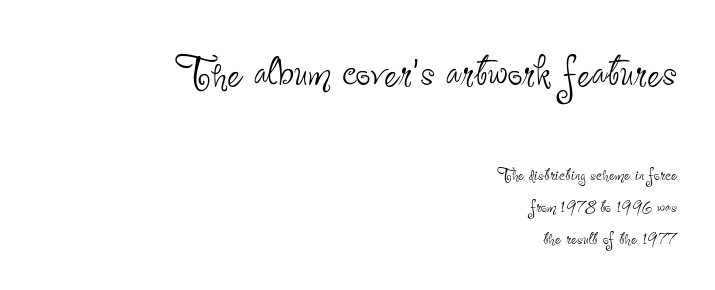
Q: Is the text bold? A: No.
Q: Is the text italic (slanted)? A: Yes.
Q: Is the typeface a serif or a sans-serif typeface? A: Sans-serif.
Q: Is the text underlined? A: No.
Q: How is the paragraph aligned? A: Right-aligned.
Q: Is the spacing between letters normal or unusually wide? A: Normal.
Q: Is the spacing between lines tight, normal or loose? A: Normal.
Q: Which block of text is set in a larger size, the first (top) or the second (bottom)? A: The first (top) one.
Q: Width (condensed, normal, or wide)? A: Condensed.
Q: Stroke contrast? A: Low.
Q: x-height? A: Small.
Q: Monospaced? A: No.
